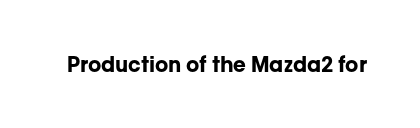
Q: Is the text bold? A: Yes.
Q: Is the text italic (slanted)? A: No, it is upright.
Q: Is the text underlined? A: No.
Q: Is the spacing between letters normal or unusually wide? A: Normal.
